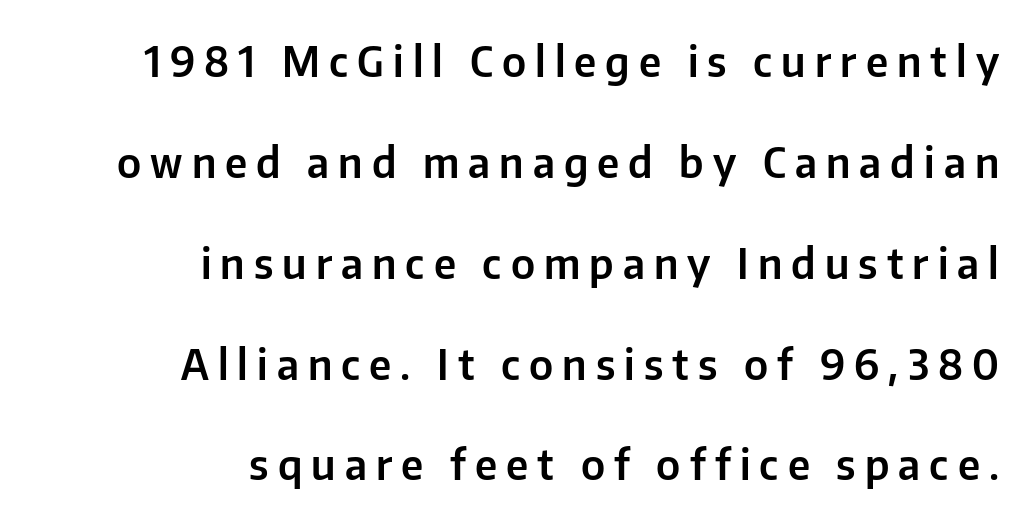
This sample uses an upright cut, with every glyph sitting square on the baseline. Characters follow at a spacing far wider than the type designer built in. The typesetter chose a ragged-left arrangement here. You could not count columns in this text — the font is proportionally spaced.
